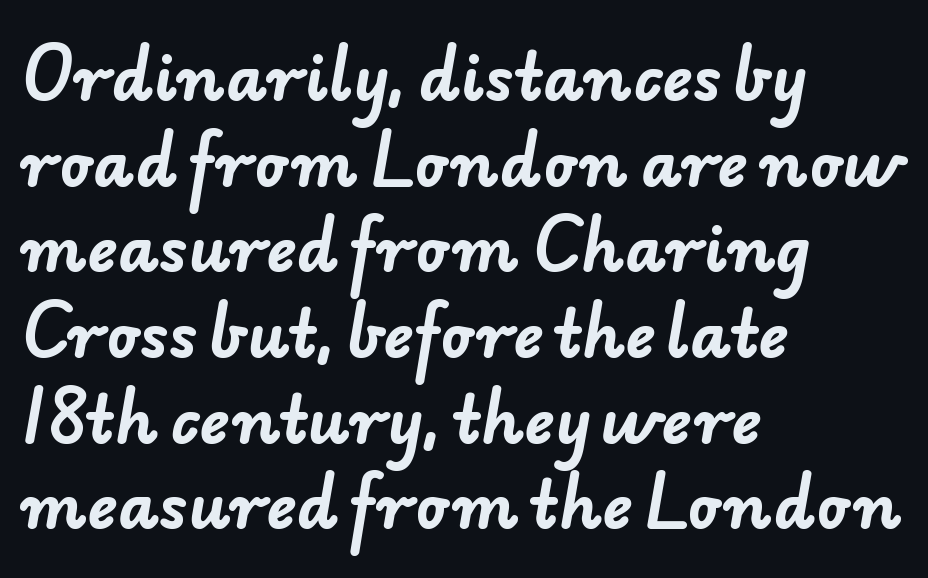
The image shows 63 px bold sans-serif type; set left-aligned, normal line spacing (1.36x), normal letter spacing, not underlined; low stroke contrast and a small x-height.
